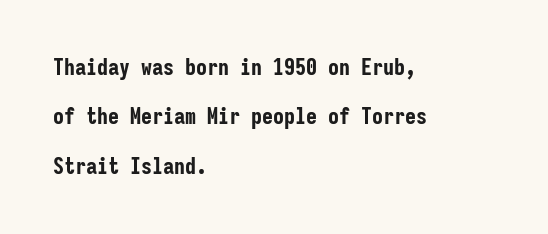
Q: Is the text bold? A: Yes.
Q: Is the text italic (slanted)? A: No, it is upright.
Q: Is the text underlined? A: No.
Q: How is the paragraph aligned? A: Left-aligned.
Q: Is the spacing between letters normal or unusually wide? A: Normal.
Q: Is the spacing between lines tight, normal or loose? A: Loose.
